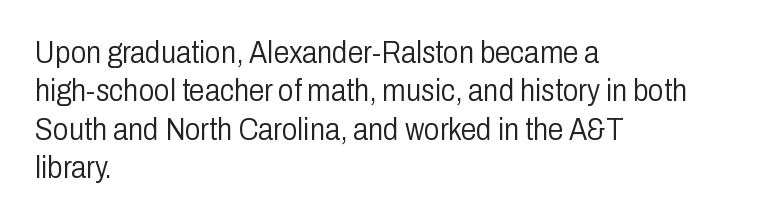
{"serif": "no", "italic": "no", "bold": "no", "weight": "light", "width": "condensed", "stroke_contrast": "low", "x_height": "medium", "monospaced": "no", "underline": "no", "align": "left", "line_spacing_ratio": 1.24, "letter_spacing": "normal", "letter_spacing_em": 0.0, "glyph_px": 31}
